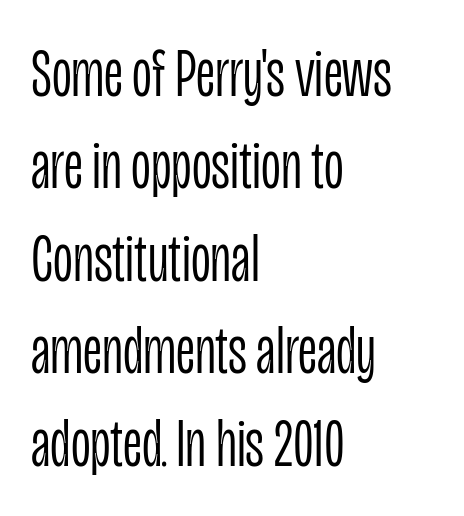
Q: Is the text bold? A: No.
Q: Is the text italic (slanted)? A: No, it is upright.
Q: Is the typeface a serif or a sans-serif typeface? A: Sans-serif.
Q: Is the text underlined? A: No.
Q: How is the paragraph aligned? A: Left-aligned.
Q: Is the spacing between letters normal or unusually wide? A: Normal.
Q: Is the spacing between lines tight, normal or loose? A: Normal.
Q: Width (condensed, normal, or wide)? A: Condensed.
Q: Stroke contrast? A: Low.
Q: x-height? A: Large.
Q: Monospaced? A: No.
